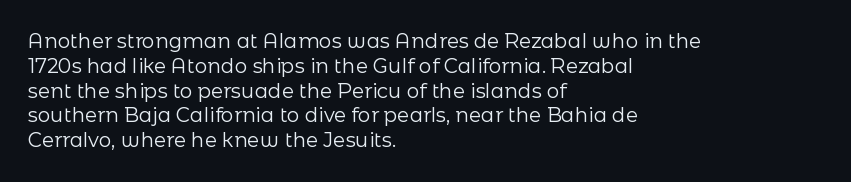
Q: Is the text bold? A: No.
Q: Is the text italic (slanted)? A: No, it is upright.
Q: Is the text underlined? A: No.
Q: How is the paragraph aligned? A: Left-aligned.
Q: Is the spacing between letters normal or unusually wide? A: Normal.
